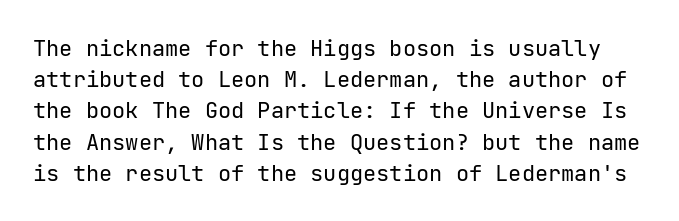
{"italic": "no", "bold": "no", "underline": "no", "line_spacing": "normal", "line_spacing_ratio": 1.42, "letter_spacing": "normal", "letter_spacing_em": 0.0, "glyph_px": 22}
